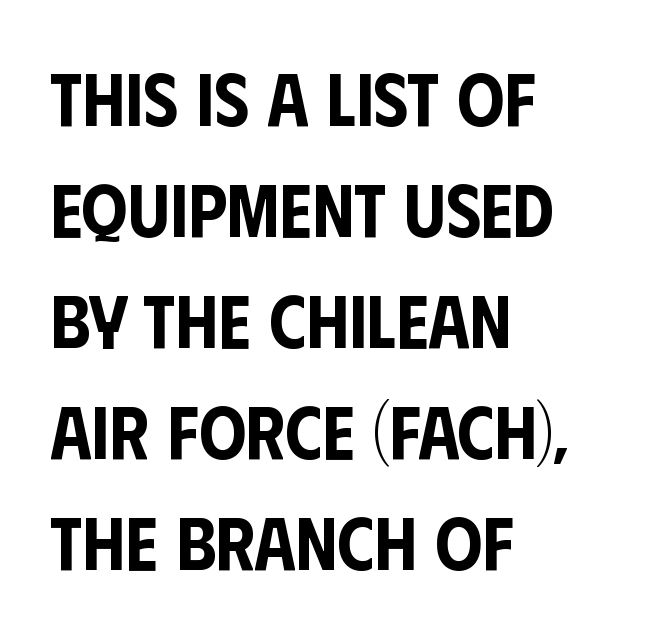
Is there much room between lines? A standard amount, neither cramped nor airy. Nope, not italic — everything's standing straight. The specimen omits any rule beneath the text block's lines. Tracking here is standard; glyphs follow each other at the usual distance. What kind of face is this? One without serifs — a sans.
